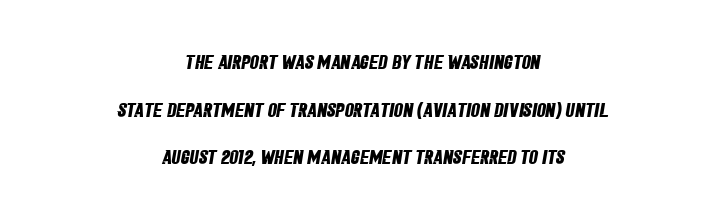
The image shows 20 px bold type; set centered, loose line spacing (2.38x), normal letter spacing, not underlined.
